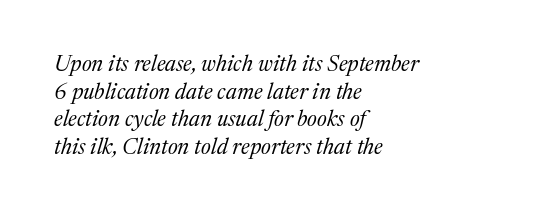
These lines stack with their left ends in a neat column. Italic? Definitely — the glyphs are oblique. The foot of each line stays bare and open. Each new line begins a customary step beneath the previous one. The cut favours lightness, reaching ordinary text weight at its darkest. This sample uses plain, unmodified letter spacing.
